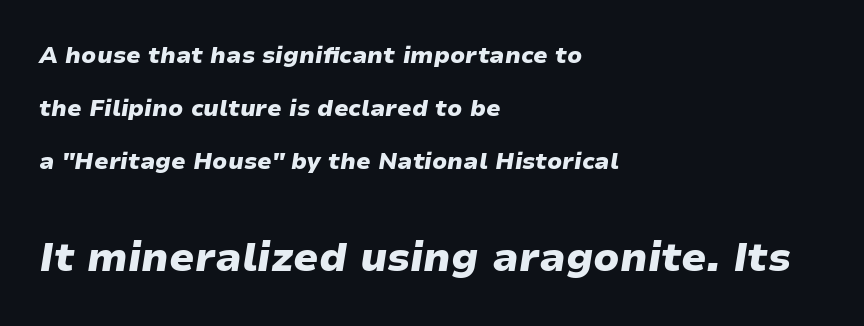
Two sizes are in play, and the larger belongs to the second block. Observe the lean: these are italic letterforms. Compared with an ordinary text face, these strokes are far heavier — a full bold. Do the characters align in a grid? No, the font is proportional. No word sits above an underline.
